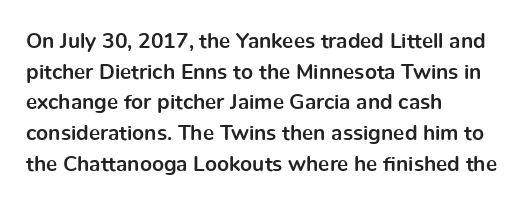
Glyph-to-glyph distance matches everyday printed text. If you drew a line through each stem, it would be perfectly vertical. Horizontal bands of white between lines are of average thickness. Type without underlining. The glyphs have the mass of a bold cut.
